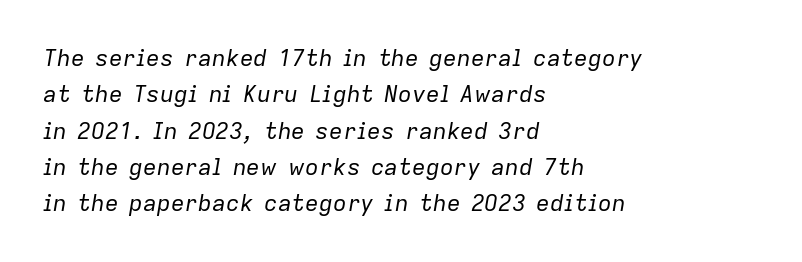
Q: Is the text bold? A: No.
Q: Is the text italic (slanted)? A: Yes, it leans right by about 9 degrees.
Q: Is the text underlined? A: No.
Q: How is the paragraph aligned? A: Left-aligned.
Q: Is the spacing between letters normal or unusually wide? A: Normal.
Q: Is the spacing between lines tight, normal or loose? A: Normal.
